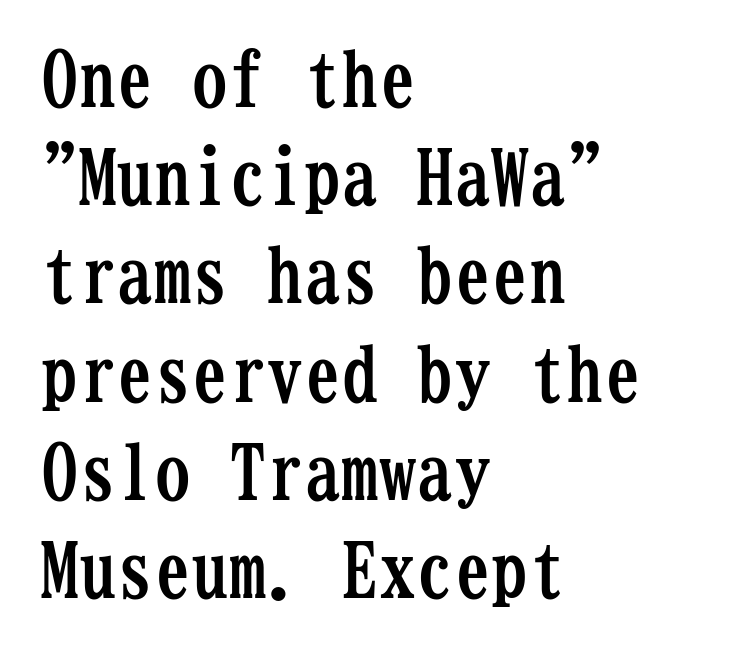
The image shows 75 px semibold, condensed serif type, upright, monospaced; set left-aligned, normal line spacing (1.31x), normal letter spacing, not underlined; low stroke contrast and a medium x-height.
